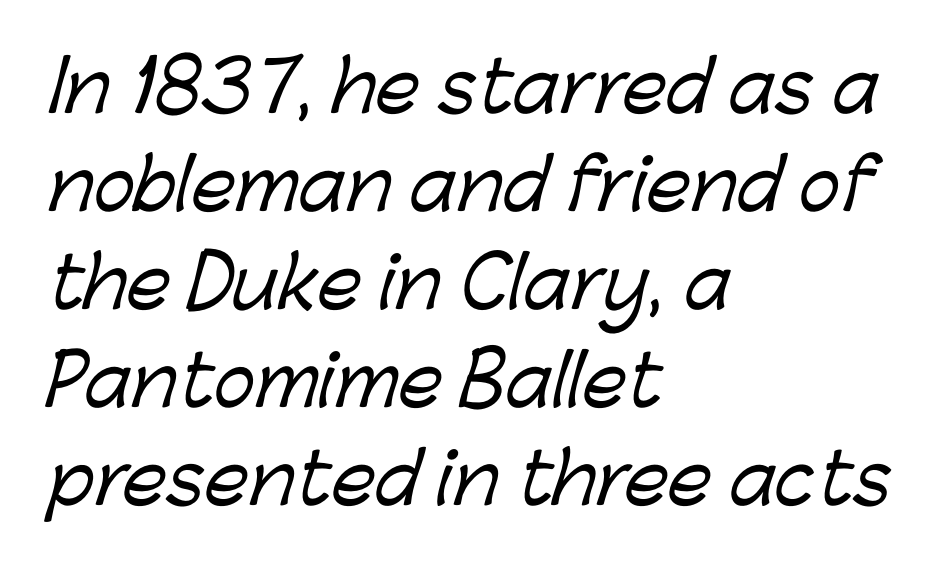
{"serif": "no", "width": "normal", "stroke_contrast": "low", "x_height": "medium", "monospaced": "no", "underline": "no", "align": "left", "line_spacing": "normal", "line_spacing_ratio": 1.4, "letter_spacing": "normal", "letter_spacing_em": 0.0, "glyph_px": 70}
